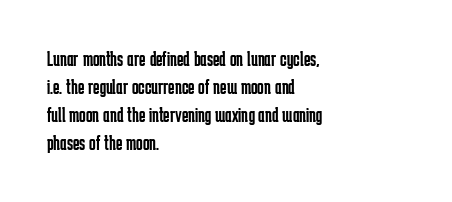
The image shows 22 px text type, upright; set left-aligned, normal line spacing (1.28x), normal letter spacing, not underlined.
